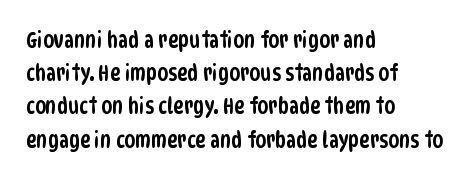
{"underline": "no", "align": "left", "line_spacing": "normal", "line_spacing_ratio": 1.51, "letter_spacing": "normal", "letter_spacing_em": 0.0, "glyph_px": 22}
